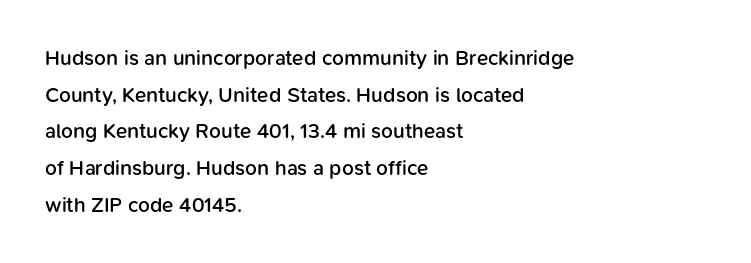
The image shows 21 px text type, upright; set left-aligned, line spacing 1.75x, normal letter spacing, not underlined.
